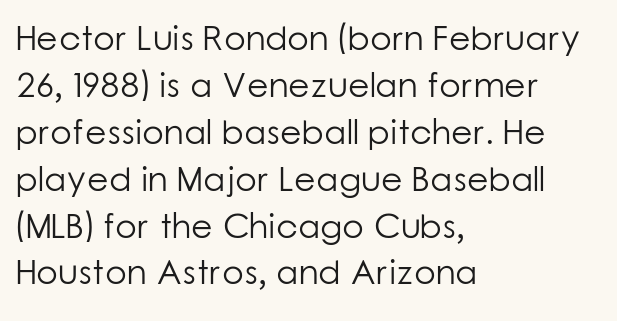
Honestly, the letter spacing is just normal — you wouldn't notice it. These lines are rendered in a variable-pitch font. Counters stay open thanks to moderate or lighter strokes. Plain, unruled lines of type.
